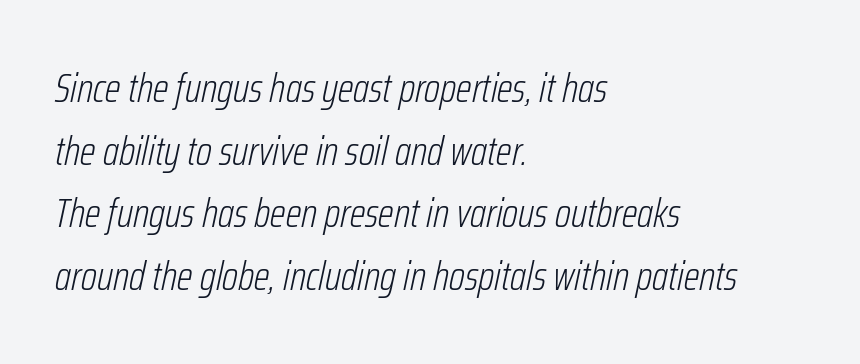
Honestly, there is no underline to notice here at all. Regular leading. Every row of glyphs begins at an identical x-position on the left. Slanted lettering throughout.
